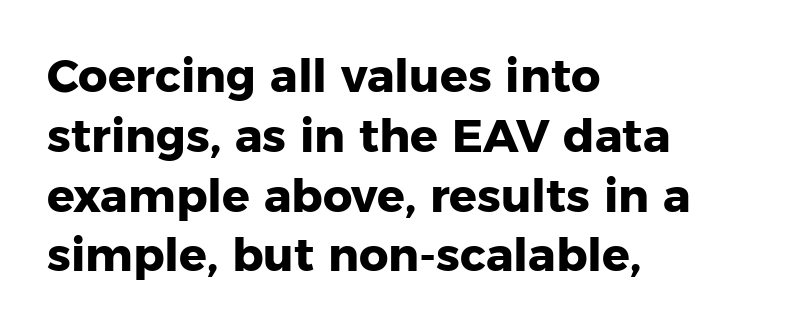
The leading is moderate, giving the passage an even texture. Examine the stroke ends and you'll find no serifs. A full-strength bold gives these letters their thick strokes. Characters remain perfectly vertical along every line. Descenders are the only things crossing below the line. The face used here is proportionally spaced, like ordinary book or web type.
